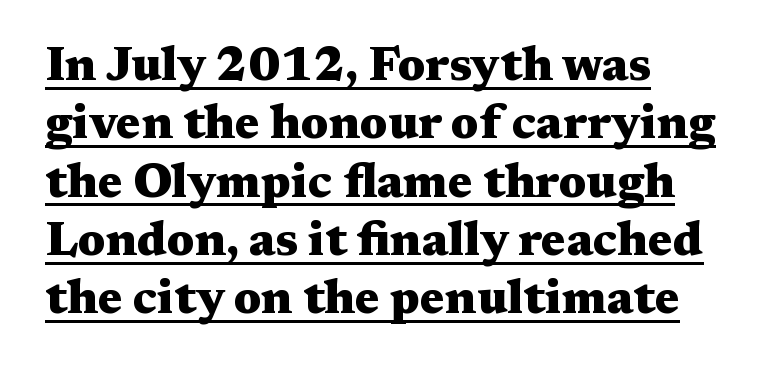
Q: Is the text bold? A: Yes.
Q: Is the text italic (slanted)? A: No, it is upright.
Q: Is the typeface a serif or a sans-serif typeface? A: Serif.
Q: Is the text underlined? A: Yes.
Q: How is the paragraph aligned? A: Left-aligned.
Q: Is the spacing between letters normal or unusually wide? A: Normal.
Q: Width (condensed, normal, or wide)? A: Wide.
Q: Stroke contrast? A: Medium.
Q: x-height? A: Medium.
Q: Monospaced? A: No.
